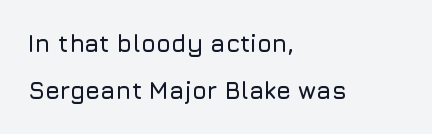
Lines of text with bare space underneath. You could fit nearly another row in the gap between these rows. Compared with typical body copy, the letter spacing here is the same. No italicization has been applied; the sample stays upright.
